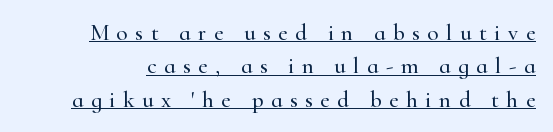
{"italic": "no", "underline": "yes", "line_spacing": "normal", "line_spacing_ratio": 1.45, "letter_spacing": "wide", "letter_spacing_em": 0.33, "glyph_px": 23}
